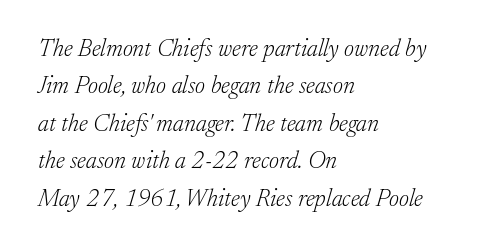
Q: Is the text bold? A: No.
Q: Is the text italic (slanted)? A: Yes, it leans right by about 17 degrees.
Q: Is the text underlined? A: No.
Q: How is the paragraph aligned? A: Left-aligned.
Q: Is the spacing between letters normal or unusually wide? A: Normal.
Q: Is the spacing between lines tight, normal or loose? A: Normal.
